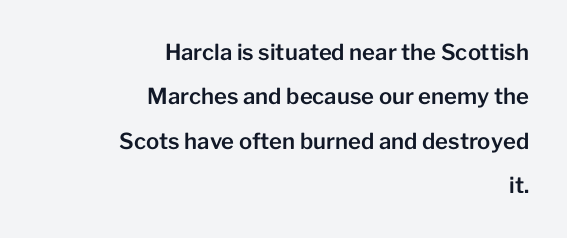
The image shows 22 px text type, upright; set right-aligned, loose line spacing (2.02x), normal letter spacing, not underlined.
